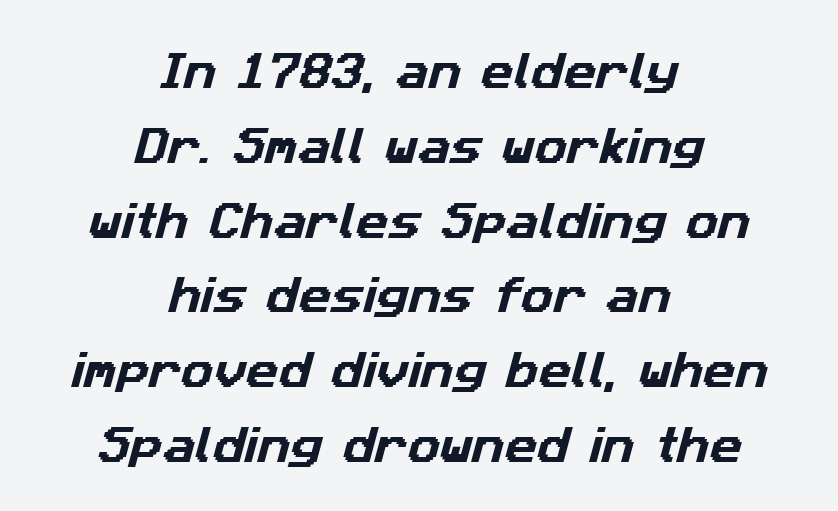
{"serif": "no", "width": "normal", "stroke_contrast": "low", "x_height": "medium", "monospaced": "no", "underline": "no", "align": "center", "line_spacing_ratio": 1.87, "letter_spacing": "normal", "letter_spacing_em": 0.0, "glyph_px": 40}
